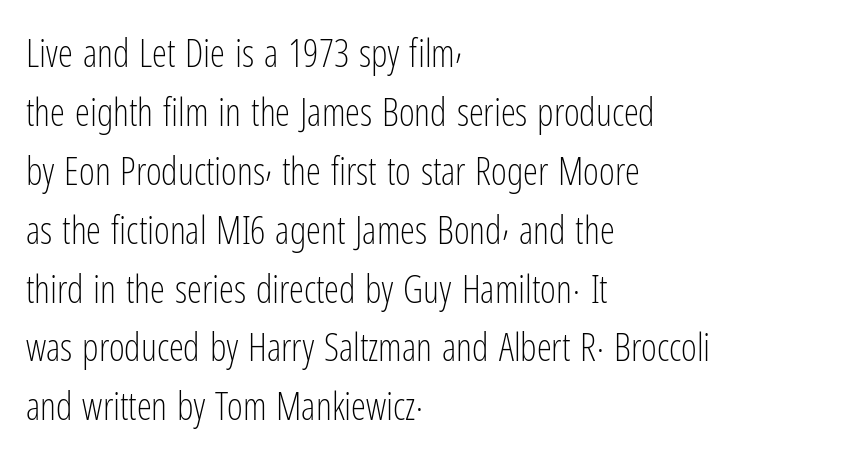
The image shows 38 px light, condensed sans-serif type, upright; set left-aligned, normal line spacing (1.55x), normal letter spacing, not underlined; low stroke contrast and a medium x-height.
